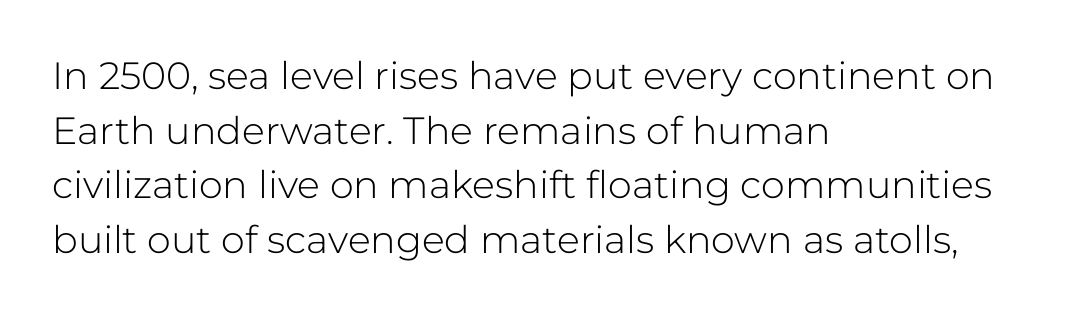
Q: Is the text bold? A: No.
Q: Is the text italic (slanted)? A: No, it is upright.
Q: Is the typeface a serif or a sans-serif typeface? A: Sans-serif.
Q: Is the text underlined? A: No.
Q: How is the paragraph aligned? A: Left-aligned.
Q: Is the spacing between letters normal or unusually wide? A: Normal.
Q: Is the spacing between lines tight, normal or loose? A: Normal.
Q: Width (condensed, normal, or wide)? A: Normal.
Q: Stroke contrast? A: Low.
Q: x-height? A: Medium.
Q: Monospaced? A: No.
